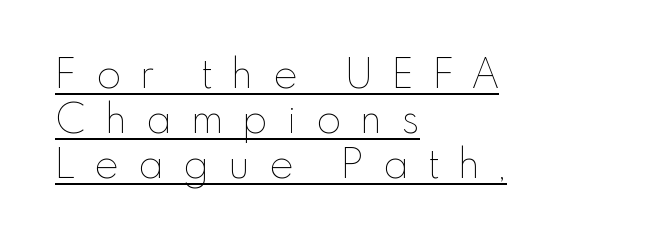
{"italic": "no", "bold": "no", "weight": "thin", "width": "normal", "stroke_contrast": "low", "x_height": "small", "monospaced": "no", "underline": "yes", "align": "left", "line_spacing": "tight", "line_spacing_ratio": 1.1, "letter_spacing": "wide", "letter_spacing_em": 0.46, "glyph_px": 41}
